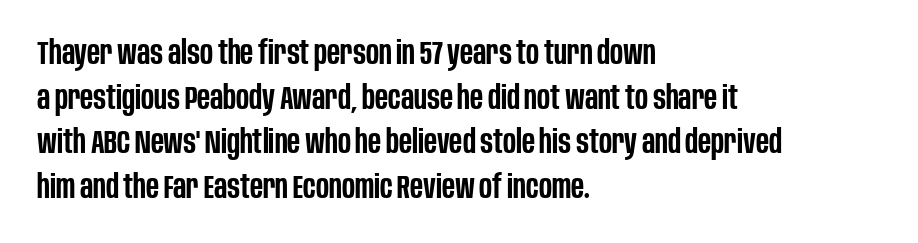
The image shows 33 px semibold, condensed sans-serif type, upright; set left-aligned, normal line spacing (1.35x), normal letter spacing, not underlined; low stroke contrast and a large x-height.
